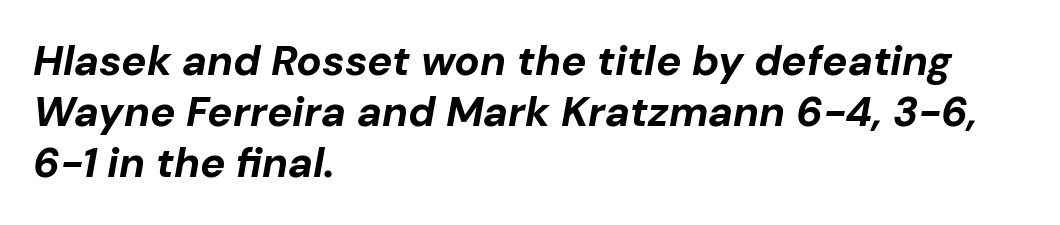
The image shows 42 px bold type, italic (leaning right); set left-aligned, line spacing 1.22x, normal letter spacing, not underlined; low stroke contrast and a medium x-height.
